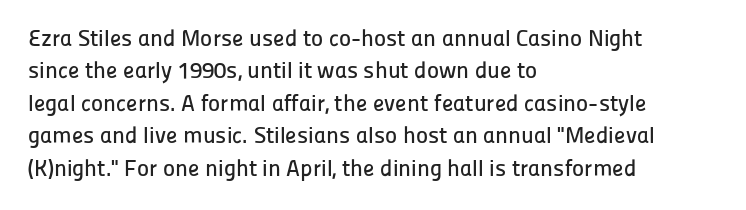
Q: Is the text italic (slanted)? A: No, it is upright.
Q: Is the text underlined? A: No.
Q: How is the paragraph aligned? A: Left-aligned.
Q: Is the spacing between letters normal or unusually wide? A: Normal.
Q: Is the spacing between lines tight, normal or loose? A: Normal.
